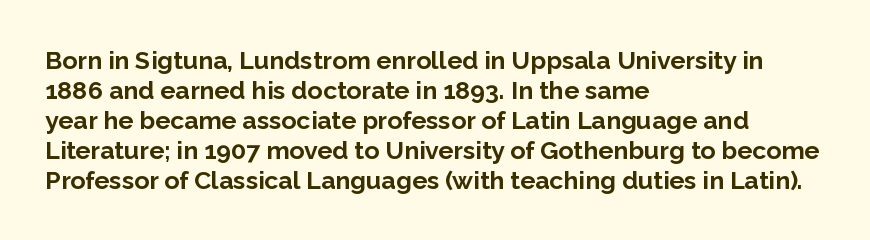
Default kerning and tracking; the words read as compact shapes. The letters stand upright; this is a roman face. Pretty heavy lettering here — definitely bold. The words here are not underlined.
